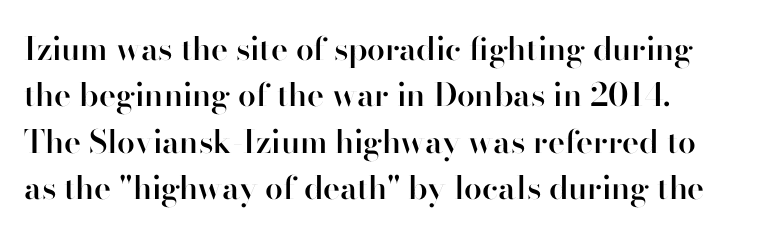
The image shows 32 px semibold sans-serif type, upright; set normal line spacing (1.45x), normal letter spacing, not underlined; high stroke contrast and a small x-height.
